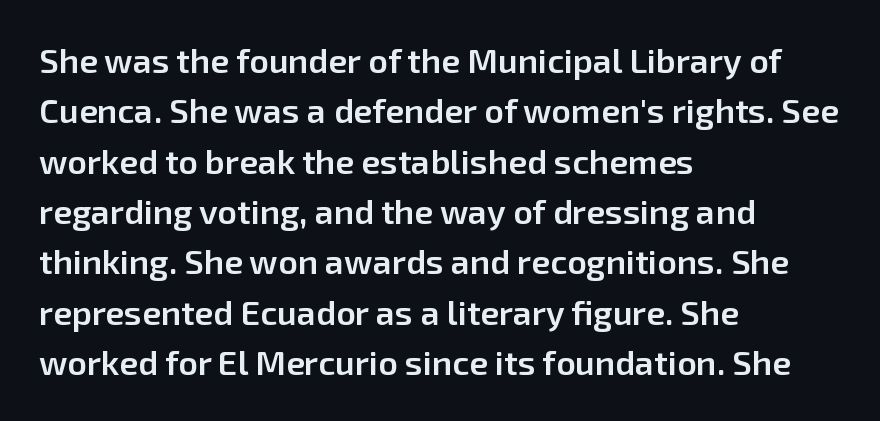
Q: Is the text bold? A: Semi-bold.
Q: Is the text italic (slanted)? A: No, it is upright.
Q: Is the typeface a serif or a sans-serif typeface? A: Sans-serif.
Q: Is the text underlined? A: No.
Q: How is the paragraph aligned? A: Left-aligned.
Q: Is the spacing between letters normal or unusually wide? A: Normal.
Q: Is the spacing between lines tight, normal or loose? A: Normal.
Q: Width (condensed, normal, or wide)? A: Normal.
Q: Stroke contrast? A: Low.
Q: x-height? A: Medium.
Q: Monospaced? A: No.
